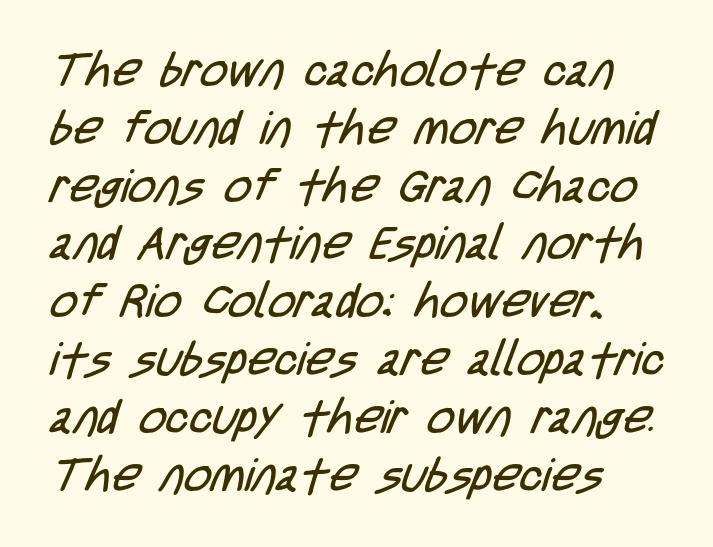
Q: Is the text bold? A: No.
Q: Is the typeface a serif or a sans-serif typeface? A: Sans-serif.
Q: Is the text underlined? A: No.
Q: How is the paragraph aligned? A: Left-aligned.
Q: Is the spacing between letters normal or unusually wide? A: Normal.
Q: Width (condensed, normal, or wide)? A: Condensed.
Q: Stroke contrast? A: Low.
Q: x-height? A: Large.
Q: Monospaced? A: No.
